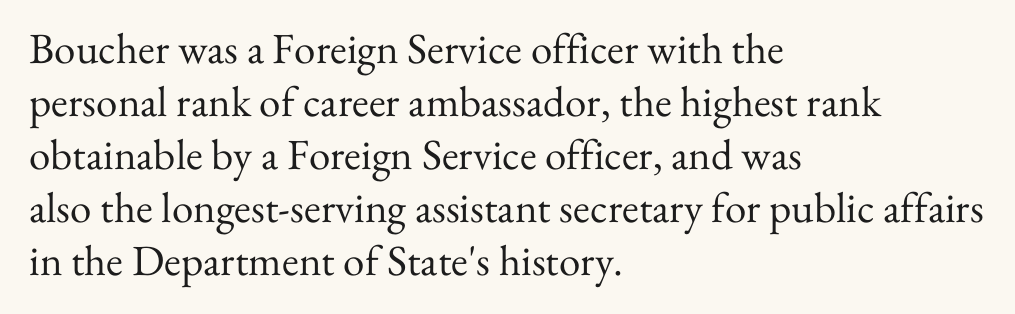
Q: Is the text bold? A: No.
Q: Is the text italic (slanted)? A: No, it is upright.
Q: Is the typeface a serif or a sans-serif typeface? A: Serif.
Q: Is the text underlined? A: No.
Q: How is the paragraph aligned? A: Left-aligned.
Q: Is the spacing between letters normal or unusually wide? A: Normal.
Q: Width (condensed, normal, or wide)? A: Normal.
Q: Stroke contrast? A: Medium.
Q: x-height? A: Small.
Q: Monospaced? A: No.
